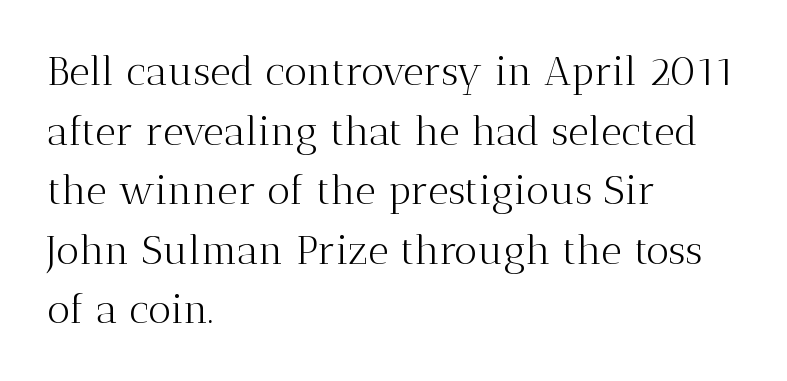
{"serif": "yes", "italic": "no", "bold": "no", "weight": "light", "width": "normal", "stroke_contrast": "medium", "x_height": "medium", "monospaced": "no", "underline": "no", "align": "left", "line_spacing": "normal", "line_spacing_ratio": 1.49, "letter_spacing": "normal", "letter_spacing_em": 0.0, "glyph_px": 40}
